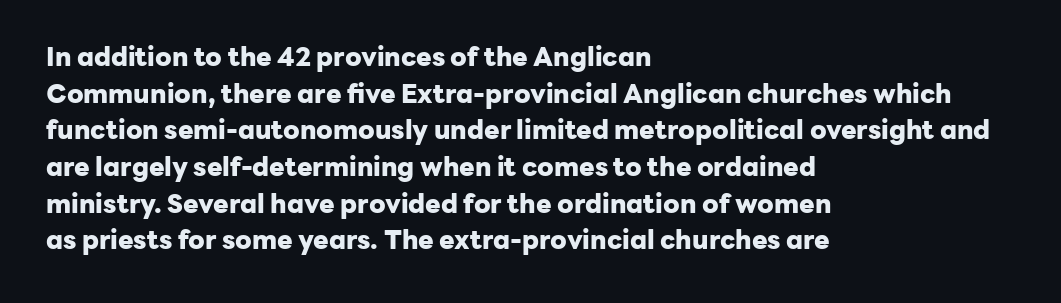
The image shows 26 px bold type, upright; set left-aligned, normal line spacing (1.41x), normal letter spacing, not underlined.
